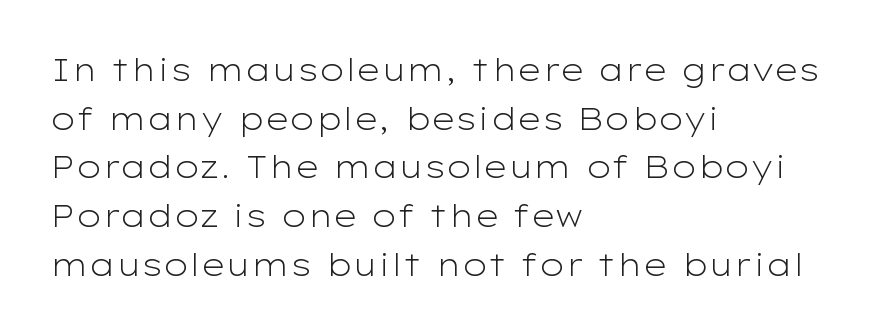
{"serif": "no", "italic": "no", "bold": "no", "weight": "light", "width": "wide", "stroke_contrast": "low", "x_height": "medium", "monospaced": "no", "underline": "no", "align": "left", "line_spacing": "normal", "line_spacing_ratio": 1.57, "letter_spacing": "normal", "letter_spacing_em": 0.0, "glyph_px": 31}
